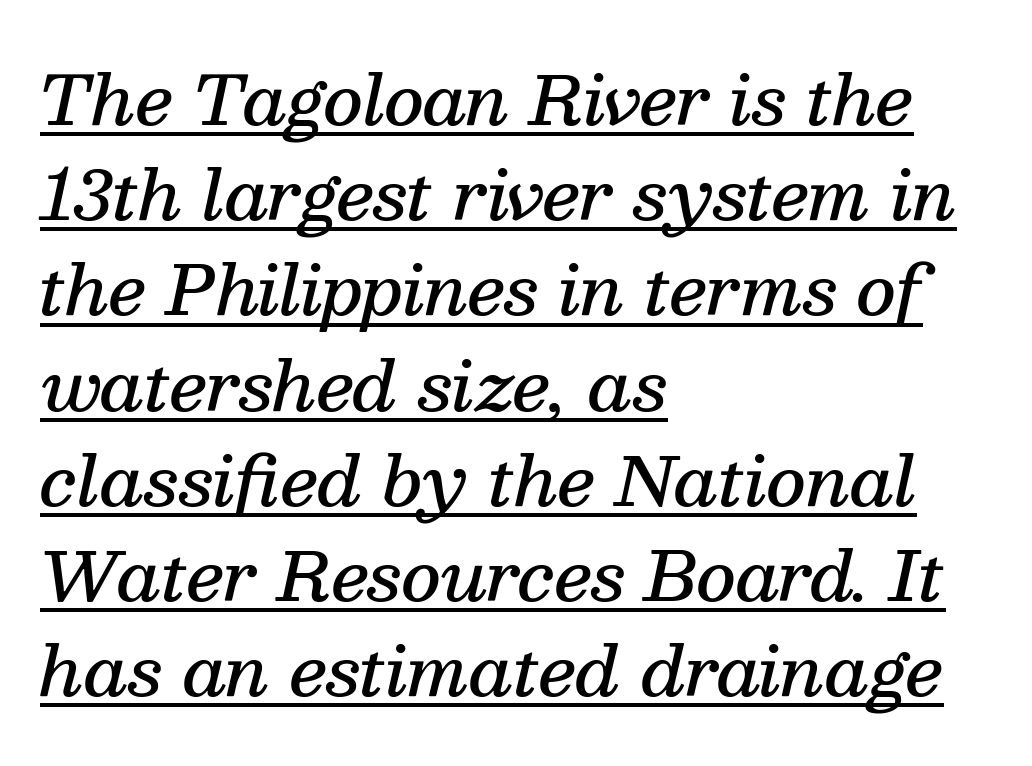
Regular leading. Varying glyph widths throughout — classic text-font behaviour. Serif or sans? Serif — the stroke terminals have little feet. Short note: letters normally spaced. All the whitespace from short lines collects on the right.
